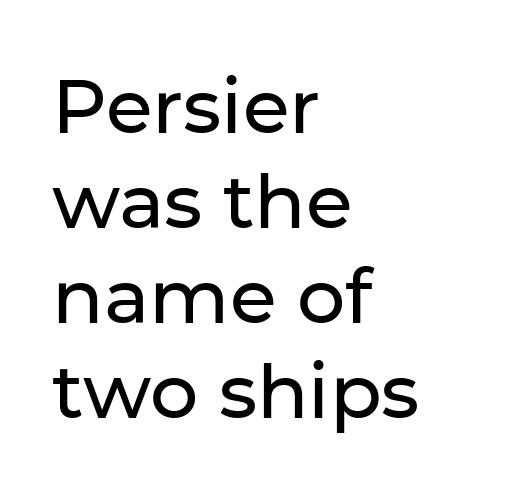
{"serif": "no", "italic": "no", "width": "normal", "stroke_contrast": "low", "x_height": "medium", "monospaced": "no", "underline": "no", "align": "left", "line_spacing": "normal", "line_spacing_ratio": 1.25, "letter_spacing": "normal", "letter_spacing_em": 0.0, "glyph_px": 76}
